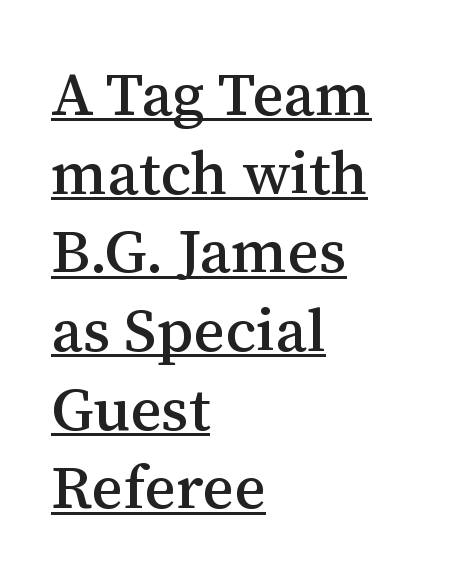
Q: Is the text italic (slanted)? A: No, it is upright.
Q: Is the typeface a serif or a sans-serif typeface? A: Serif.
Q: Is the text underlined? A: Yes.
Q: How is the paragraph aligned? A: Left-aligned.
Q: Is the spacing between letters normal or unusually wide? A: Normal.
Q: Is the spacing between lines tight, normal or loose? A: Normal.
Q: Width (condensed, normal, or wide)? A: Normal.
Q: Stroke contrast? A: Medium.
Q: x-height? A: Medium.
Q: Monospaced? A: No.
